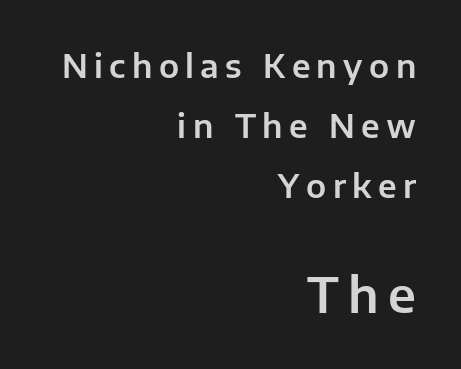
The image shows 48 px sans-serif type, upright; set right-aligned, line spacing 1.87x, unusually wide letter spacing (+0.2 em), not underlined; the second (bottom) block is 1.5x larger; low stroke contrast and a medium x-height.
